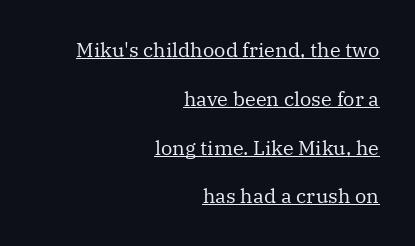
Q: Is the text bold? A: No.
Q: Is the text italic (slanted)? A: No, it is upright.
Q: Is the text underlined? A: Yes.
Q: How is the paragraph aligned? A: Right-aligned.
Q: Is the spacing between letters normal or unusually wide? A: Normal.
Q: Is the spacing between lines tight, normal or loose? A: Loose.
